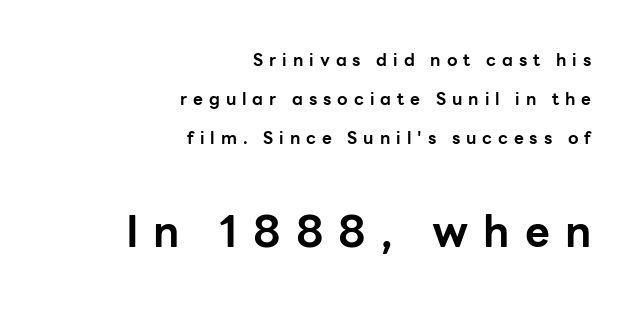
Q: Is the text bold? A: Yes.
Q: Is the text italic (slanted)? A: No, it is upright.
Q: Is the typeface a serif or a sans-serif typeface? A: Sans-serif.
Q: Is the text underlined? A: No.
Q: How is the paragraph aligned? A: Right-aligned.
Q: Is the spacing between letters normal or unusually wide? A: Unusually wide.
Q: Is the spacing between lines tight, normal or loose? A: Loose.
Q: Which block of text is set in a larger size, the first (top) or the second (bottom)? A: The second (bottom) one.
Q: Width (condensed, normal, or wide)? A: Normal.
Q: Stroke contrast? A: Low.
Q: x-height? A: Medium.
Q: Monospaced? A: No.
